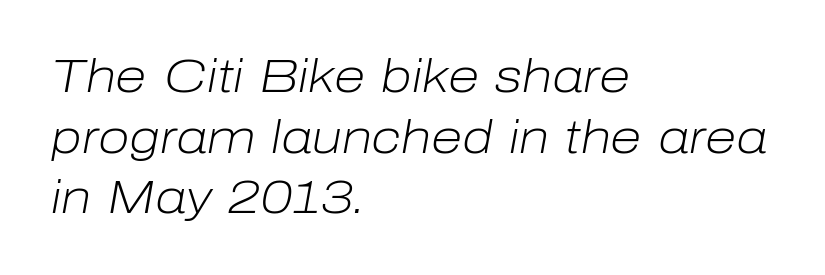
Q: Is the text bold? A: No.
Q: Is the text italic (slanted)? A: Yes, it leans right by about 10 degrees.
Q: Is the text underlined? A: No.
Q: How is the paragraph aligned? A: Left-aligned.
Q: Is the spacing between letters normal or unusually wide? A: Normal.
Q: Is the spacing between lines tight, normal or loose? A: Normal.
Q: Width (condensed, normal, or wide)? A: Normal.
Q: Stroke contrast? A: Low.
Q: x-height? A: Medium.
Q: Monospaced? A: No.
